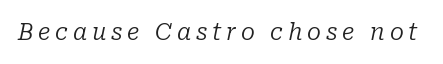
The image shows 23 px text type, italic (leaning right); set unusually wide letter spacing (+0.21 em), not underlined.
